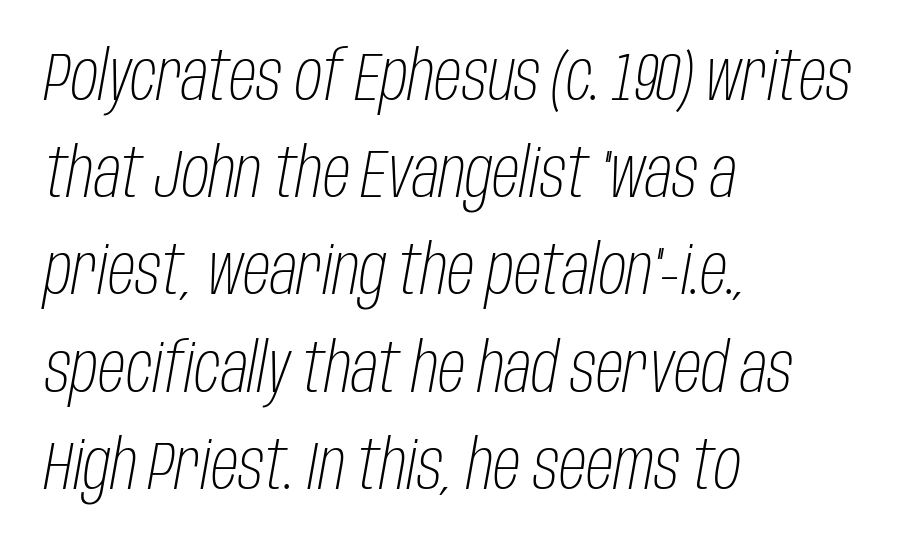
Q: Is the text bold? A: No.
Q: Is the text italic (slanted)? A: Yes, it leans right by about 10 degrees.
Q: Is the text underlined? A: No.
Q: How is the paragraph aligned? A: Left-aligned.
Q: Is the spacing between letters normal or unusually wide? A: Normal.
Q: Is the spacing between lines tight, normal or loose? A: Normal.
Q: Width (condensed, normal, or wide)? A: Condensed.
Q: Stroke contrast? A: Low.
Q: x-height? A: Large.
Q: Monospaced? A: No.
